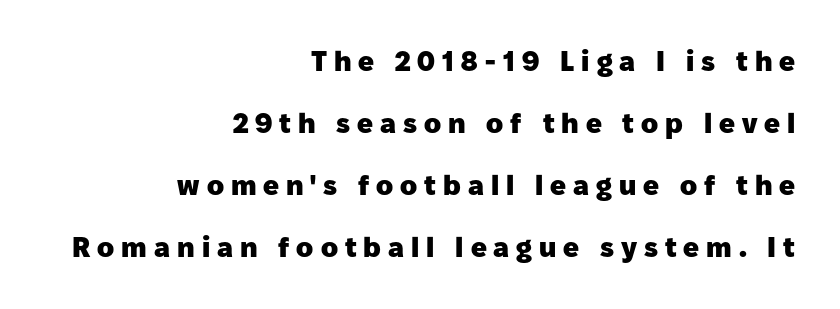
Letters rest on an invisible, unmarked baseline. Line endings align vertically; line beginnings do not. The font's upright variant was chosen for this text. The passage shown is typed in a proportional face where columns would drift.
